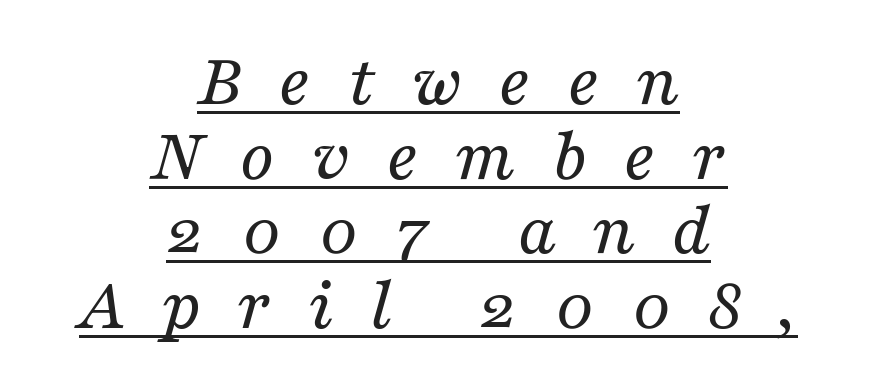
{"serif": "yes", "italic": "yes", "lean": "right", "slant_degrees": 16, "bold": "no", "weight": "regular", "width": "normal", "stroke_contrast": "medium", "x_height": "medium", "monospaced": "no", "underline": "yes", "align": "center", "line_spacing": "tight", "line_spacing_ratio": 0.97, "letter_spacing": "wide", "letter_spacing_em": 0.46, "glyph_px": 77}
